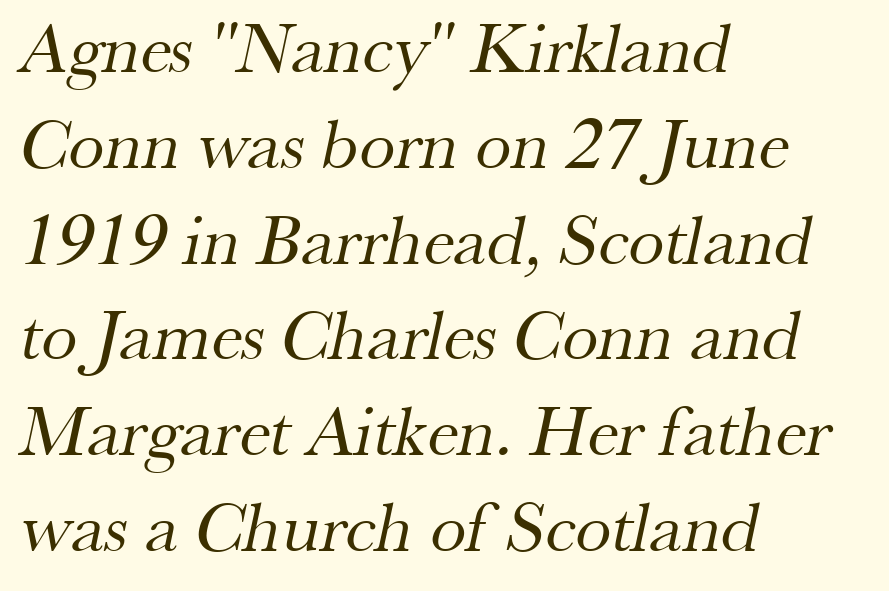
Stems here are at most as thick as an everyday book face. Each letter's strokes conclude with small projecting serifs. Caption: standard tracking, unaltered. Character widths vary here, with narrow letters taking less room than wide ones.
